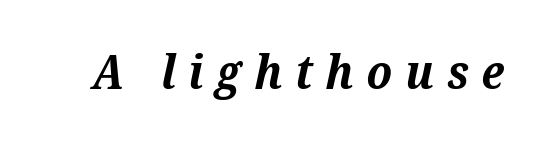
The words here are not underlined. The specimen reads as italic at a glance. This is serif lettering, the kind often seen in printed books. Pretty heavy lettering here — definitely bold. In terms of letterspacing, this is a distinctly airy, spread setting. Think of a printed novel: that variable character pitch is what you see here.
